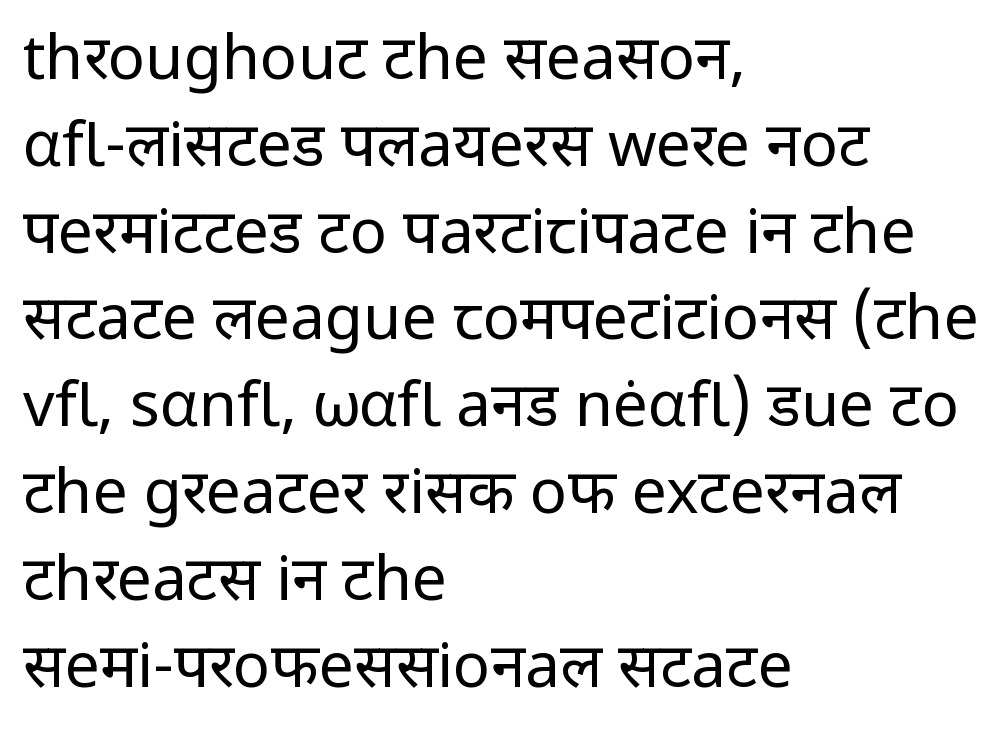
If you drew a ruler down the left edge, every line would touch it. A sans-serif font was chosen for this passage. The passage shown is not bold in any degree. Descender tails drop into unmarked territory. Each letter keeps its own natural width here, so spacing adapts to shape. Upright lettering throughout.
